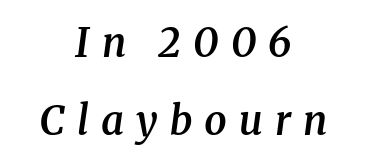
The image shows 40 px semibold serif type, italic (leaning right); set centered, loose line spacing (1.95x), unusually wide letter spacing (+0.3 em), not underlined; medium stroke contrast and a medium x-height.
